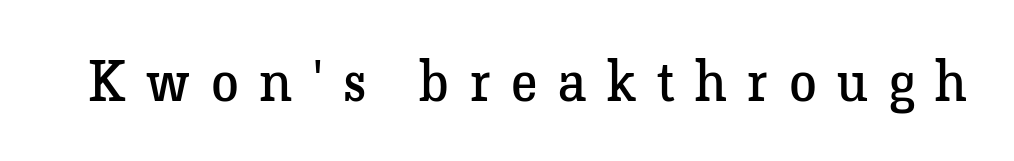
The image shows 56 px regular-weight serif type, upright; set unusually wide letter spacing (+0.37 em), not underlined; low stroke contrast and a medium x-height.
